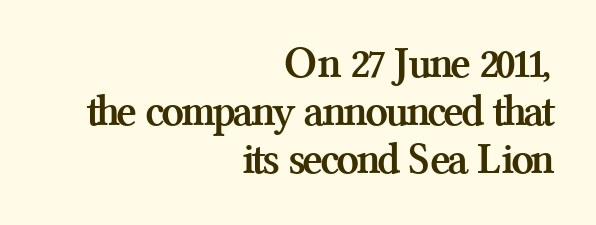
Ascenders rise straight up at ninety degrees. Old-style or modern, the face here clearly has serifs. The words here are not underlined. Horizontally, the lines are justified to the trailing edge only. How would I describe the line gaps? Narrow and economical.
